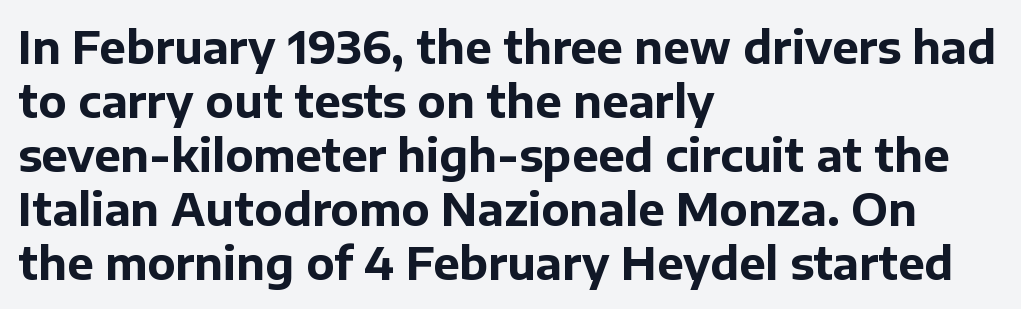
Q: Is the text bold? A: Yes.
Q: Is the text italic (slanted)? A: No, it is upright.
Q: Is the typeface a serif or a sans-serif typeface? A: Sans-serif.
Q: Is the text underlined? A: No.
Q: How is the paragraph aligned? A: Left-aligned.
Q: Is the spacing between letters normal or unusually wide? A: Normal.
Q: Width (condensed, normal, or wide)? A: Normal.
Q: Stroke contrast? A: Low.
Q: x-height? A: Medium.
Q: Monospaced? A: No.
